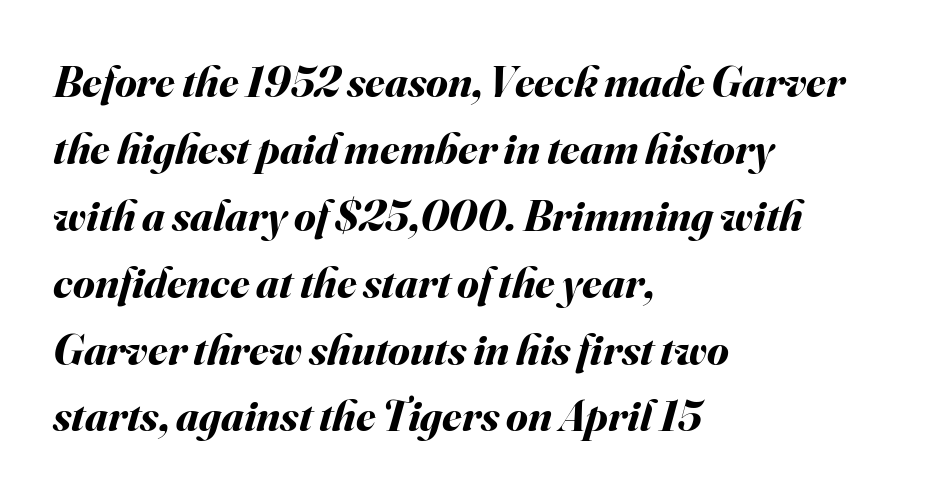
Q: Is the text bold? A: Yes.
Q: Is the text italic (slanted)? A: Yes, it leans right by about 16 degrees.
Q: Is the text underlined? A: No.
Q: How is the paragraph aligned? A: Left-aligned.
Q: Is the spacing between letters normal or unusually wide? A: Normal.
Q: Is the spacing between lines tight, normal or loose? A: Normal.
Q: Width (condensed, normal, or wide)? A: Normal.
Q: Stroke contrast? A: Medium.
Q: x-height? A: Small.
Q: Monospaced? A: No.
